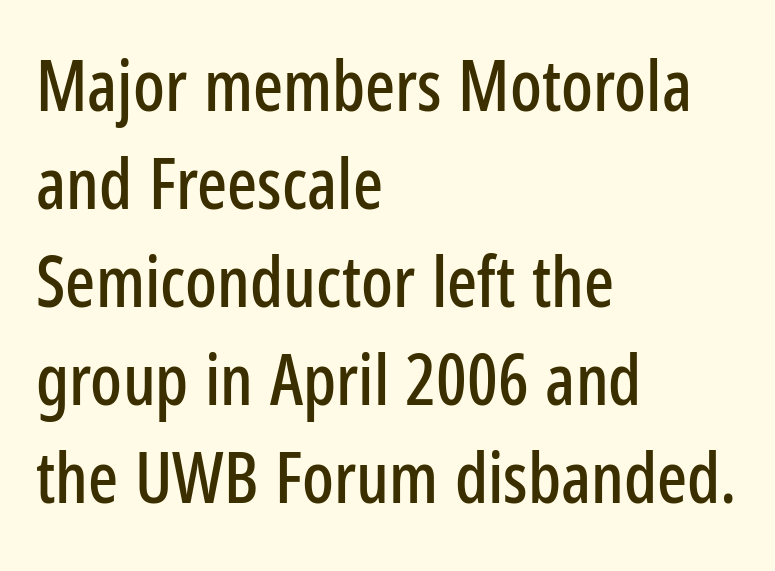
{"serif": "no", "italic": "no", "width": "condensed", "stroke_contrast": "low", "x_height": "medium", "monospaced": "no", "underline": "no", "align": "left", "line_spacing": "normal", "line_spacing_ratio": 1.4, "letter_spacing": "normal", "letter_spacing_em": 0.0, "glyph_px": 70}
